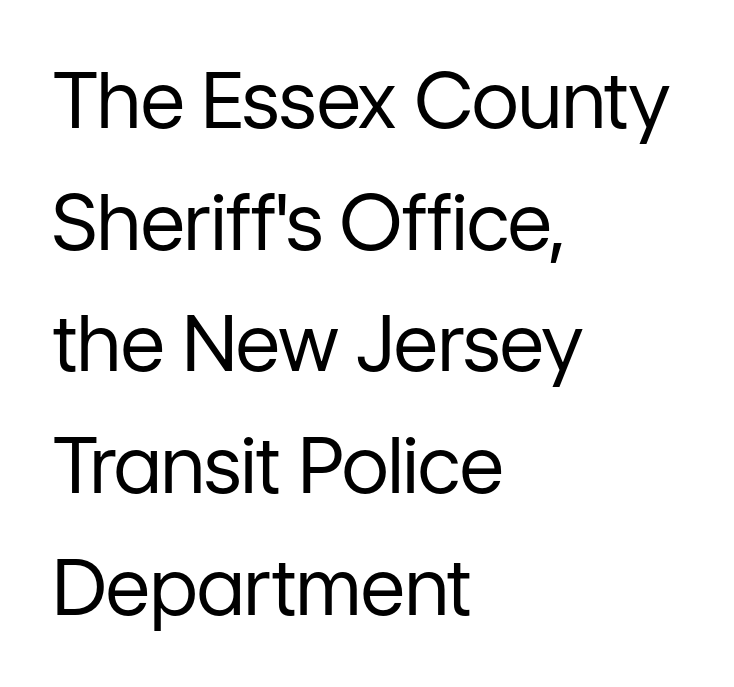
The letters stand straight up with perfectly vertical stems. The block of text has a typical density, with ordinary space between rows. Letterform terminals end flat and unadorned throughout the passage. Is the type heavy? It reads as light-to-regular instead. The line texture is even and compact thanks to regular tracking. The gap between lines stays unmarked.
